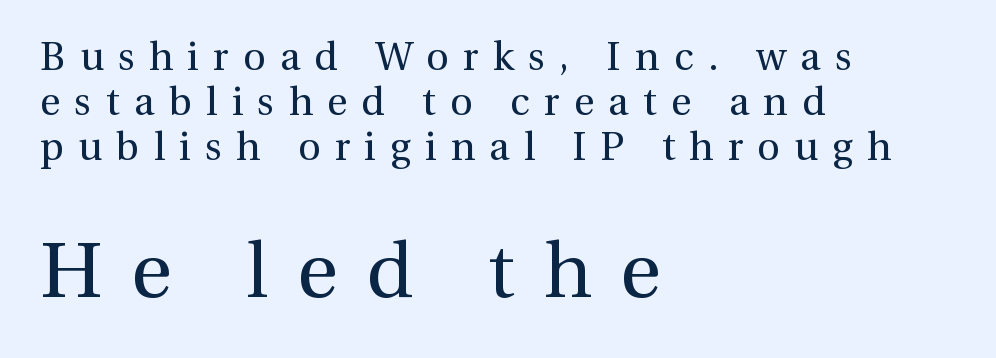
Each stroke keeps to a modest, everyday thickness or less. Visually the block forms a straight wall on the left and a jagged coastline on the right. Varying glyph widths throughout — classic text-font behaviour. Here the second block reads like a headline and the first like body copy. This rendering features lettering with no underline.
